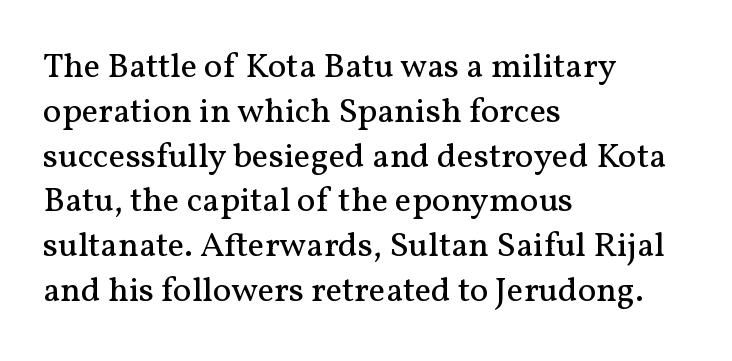
{"serif": "yes", "italic": "no", "bold": "no", "weight": "regular", "width": "normal", "stroke_contrast": "medium", "x_height": "medium", "monospaced": "no", "underline": "no", "align": "left", "line_spacing": "normal", "line_spacing_ratio": 1.28, "letter_spacing": "normal", "letter_spacing_em": 0.0, "glyph_px": 35}
